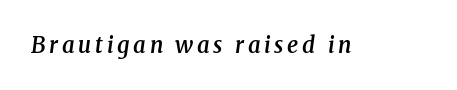
The image shows 22 px text type, italic (leaning right); set not underlined.
